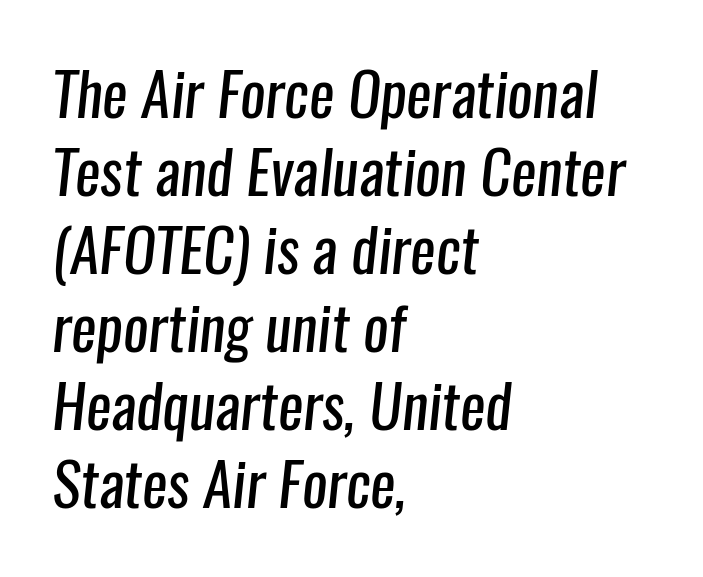
{"serif": "no", "bold": "no", "weight": "regular", "width": "condensed", "stroke_contrast": "low", "x_height": "medium", "monospaced": "no", "underline": "no", "align": "left", "line_spacing": "normal", "line_spacing_ratio": 1.3, "letter_spacing": "normal", "letter_spacing_em": 0.0, "glyph_px": 60}
